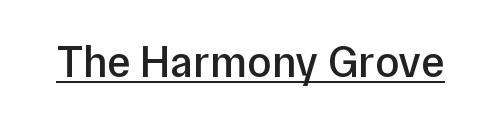
The image shows 44 px semibold sans-serif type, upright; set normal letter spacing, underlined; low stroke contrast and a medium x-height.
